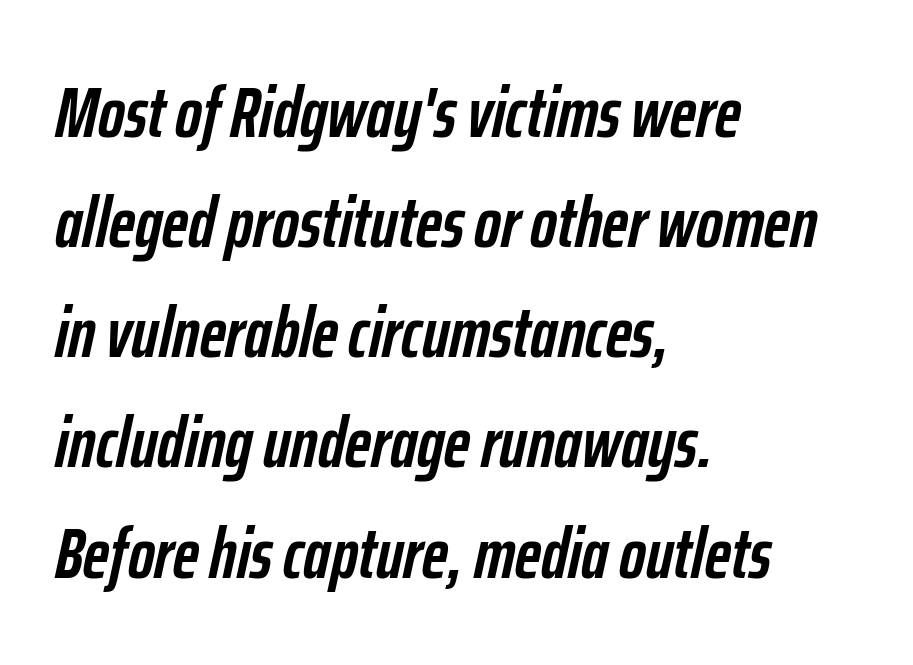
The area under the type is left untouched. These lines are rendered in a variable-pitch font. You could call the tracking neutral — neither tight nor loose. The lettering tilts uniformly, giving the passage an italic look. The paragraph shown leans on its left margin. The glyphs have the mass of a bold cut.
